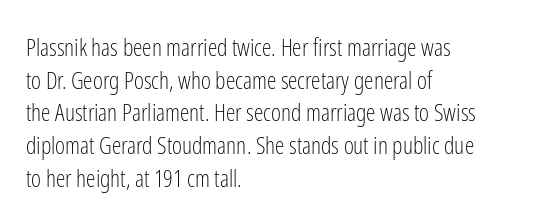
{"italic": "no", "bold": "no", "underline": "no", "align": "left", "line_spacing": "normal", "line_spacing_ratio": 1.36, "letter_spacing": "normal", "letter_spacing_em": 0.0, "glyph_px": 24}
